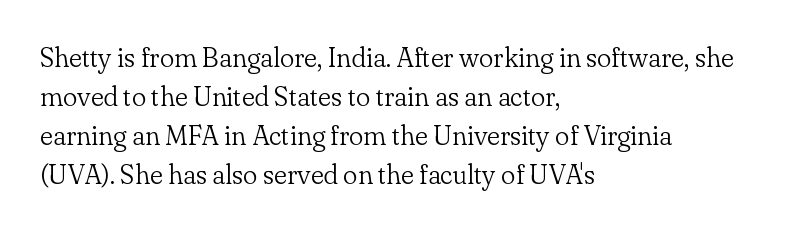
Q: Is the text bold? A: No.
Q: Is the text italic (slanted)? A: No, it is upright.
Q: Is the text underlined? A: No.
Q: How is the paragraph aligned? A: Left-aligned.
Q: Is the spacing between letters normal or unusually wide? A: Normal.
Q: Is the spacing between lines tight, normal or loose? A: Normal.
